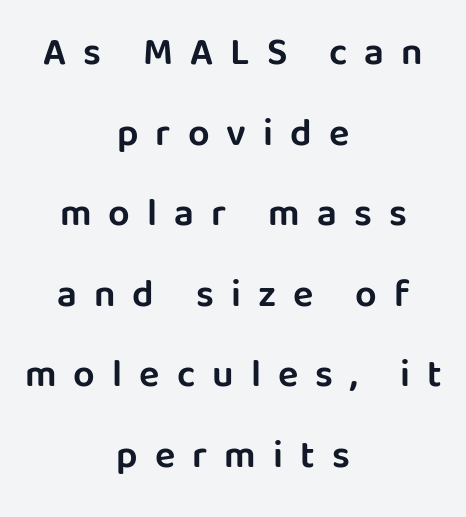
If you measured baseline to baseline, you'd find a long distance. Observe the absence of serifs on each vertical stroke in this sample. A centered setting, common on invitations and titles, is used for this passage. Check the space under the baseline: it is left empty.
